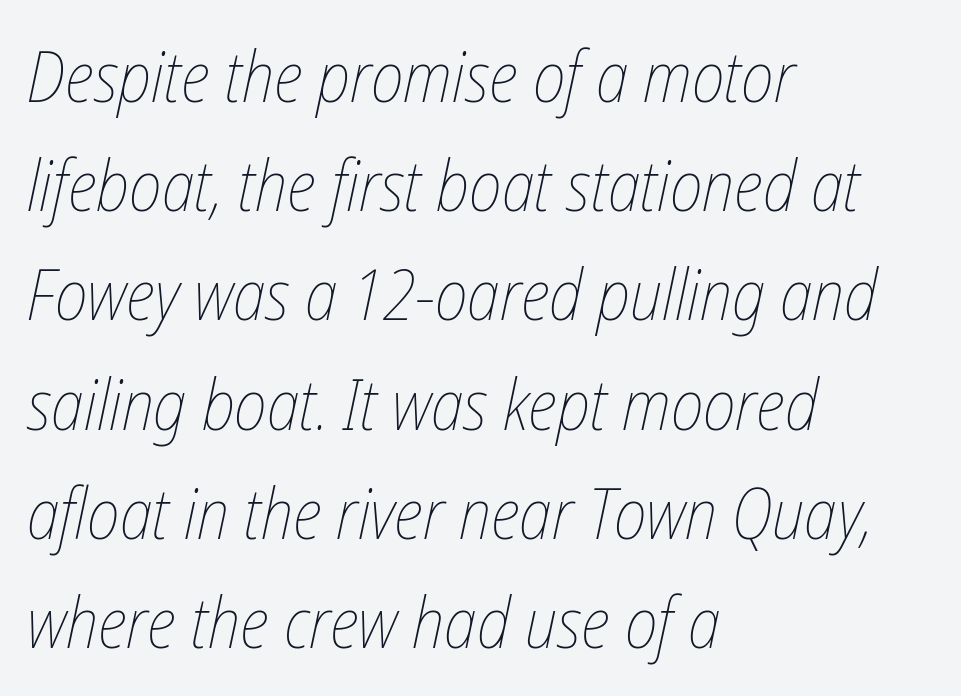
The image shows 70 px thin, condensed type, italic (leaning right); set left-aligned, normal line spacing (1.56x), normal letter spacing, not underlined; low stroke contrast and a medium x-height.
